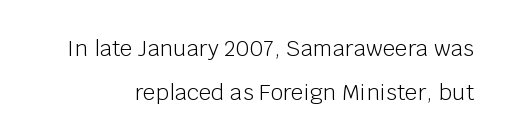
{"italic": "no", "bold": "no", "underline": "no", "line_spacing": "loose", "line_spacing_ratio": 2.0, "letter_spacing": "normal", "letter_spacing_em": 0.0, "glyph_px": 22}
